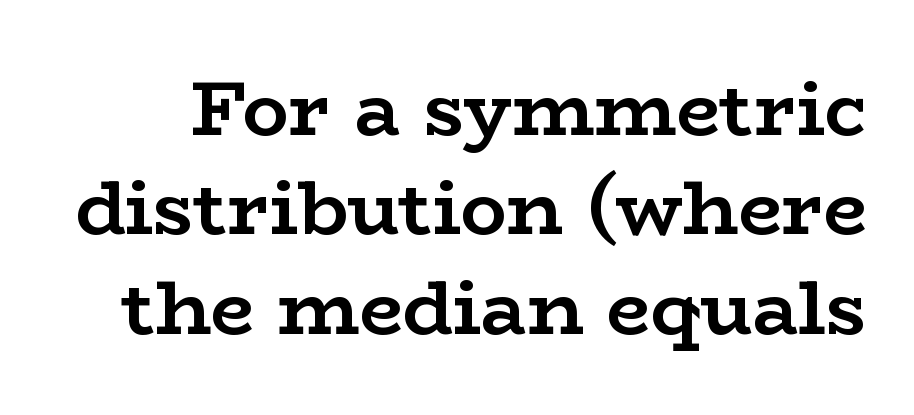
The font is running at its bold setting. Glyph-to-glyph distance matches everyday printed text. Each letter keeps its own natural width here, so spacing adapts to shape. This rendering employs a face with finishing strokes, i.e., a serif. Check under the words: just untouched page. Does the lettering tilt? It doesn't — this is upright.
